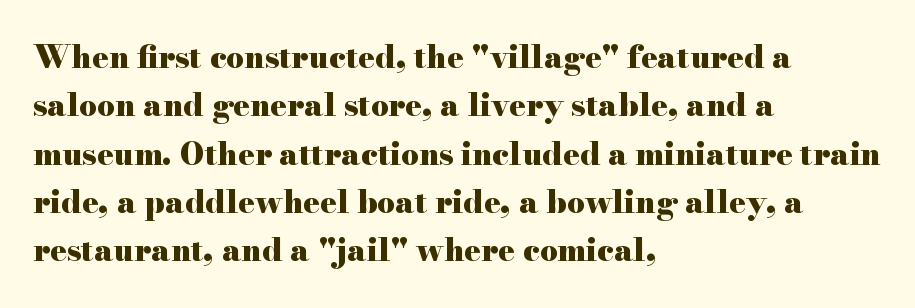
Q: Is the text bold? A: Yes.
Q: Is the text italic (slanted)? A: No, it is upright.
Q: Is the typeface a serif or a sans-serif typeface? A: Serif.
Q: Is the text underlined? A: No.
Q: How is the paragraph aligned? A: Left-aligned.
Q: Is the spacing between letters normal or unusually wide? A: Normal.
Q: Is the spacing between lines tight, normal or loose? A: Normal.
Q: Width (condensed, normal, or wide)? A: Wide.
Q: Stroke contrast? A: High.
Q: x-height? A: Small.
Q: Monospaced? A: No.
